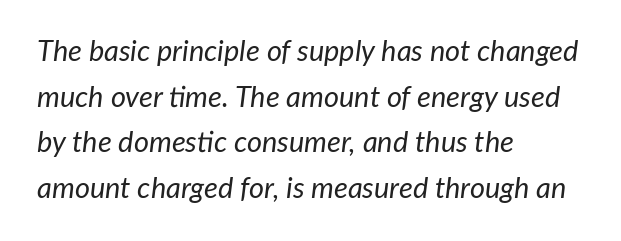
The image shows 29 px regular-weight type, italic (leaning right); set left-aligned, normal line spacing (1.57x), normal letter spacing, not underlined; low stroke contrast and a medium x-height.
